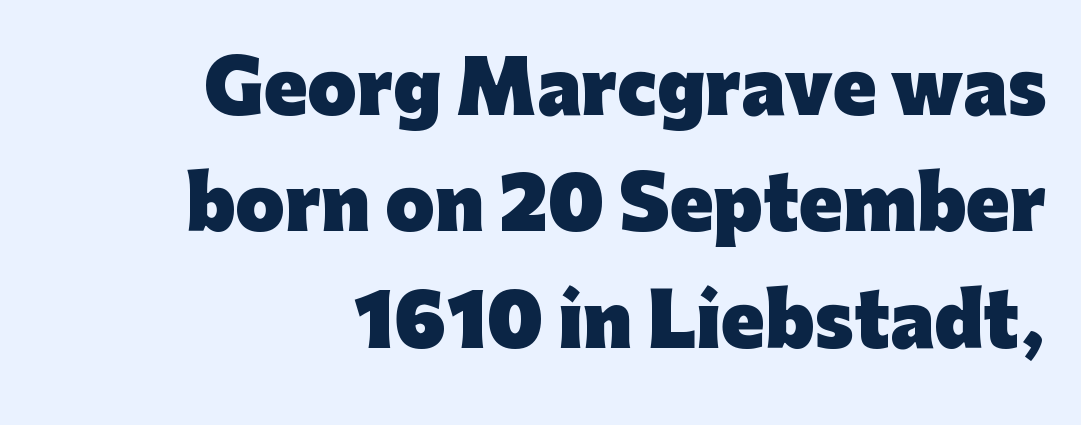
{"serif": "no", "italic": "no", "bold": "yes", "weight": "heavy", "width": "normal", "stroke_contrast": "low", "x_height": "medium", "monospaced": "no", "underline": "no", "align": "right", "line_spacing": "normal", "line_spacing_ratio": 1.64, "letter_spacing": "normal", "letter_spacing_em": 0.0, "glyph_px": 71}
